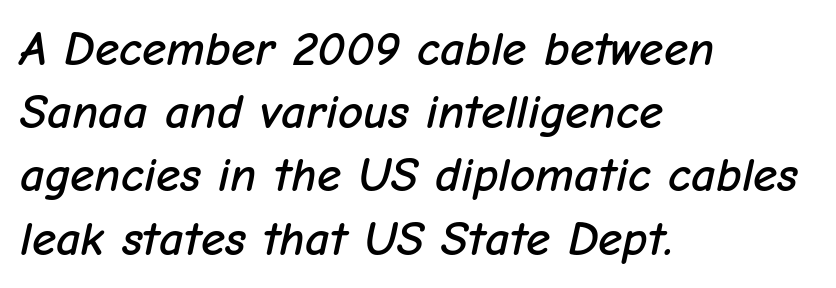
{"italic": "yes", "lean": "right", "slant_degrees": 12, "width": "normal", "stroke_contrast": "low", "x_height": "medium", "monospaced": "no", "underline": "no", "align": "left", "line_spacing": "normal", "line_spacing_ratio": 1.29, "letter_spacing": "normal", "letter_spacing_em": 0.0, "glyph_px": 49}
